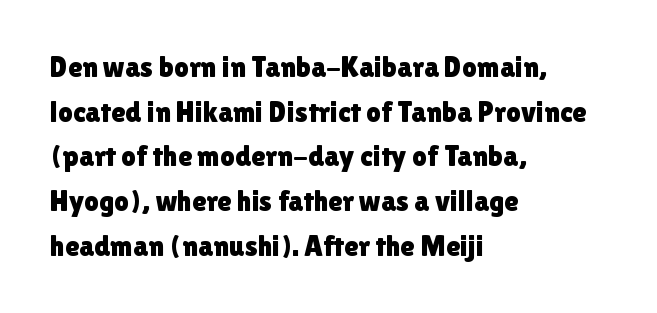
The image shows 29 px sans-serif type, upright; set left-aligned, normal line spacing (1.54x), normal letter spacing, not underlined; a medium x-height.
